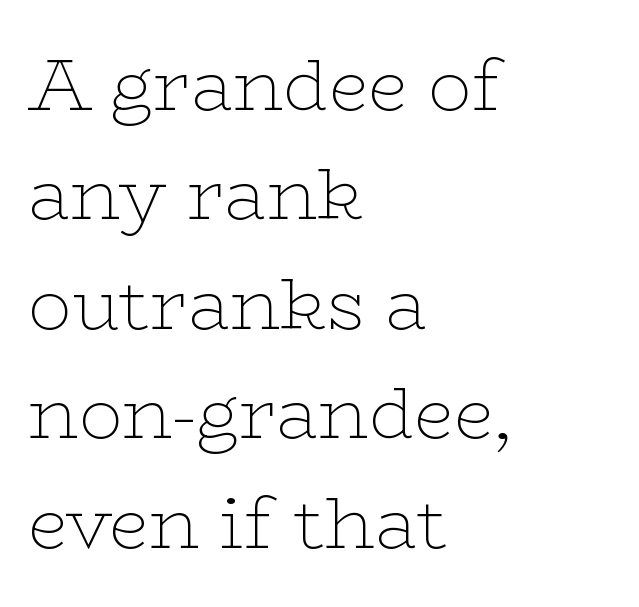
Typeset ragged right — the left edge is the straight one. Style check: upright. Nothing heavy about these letters — not bold at all. The vertical gap from one line to the next is medium. Has an underline been added? It has not. Each letter keeps its own natural width here, so spacing adapts to shape.
